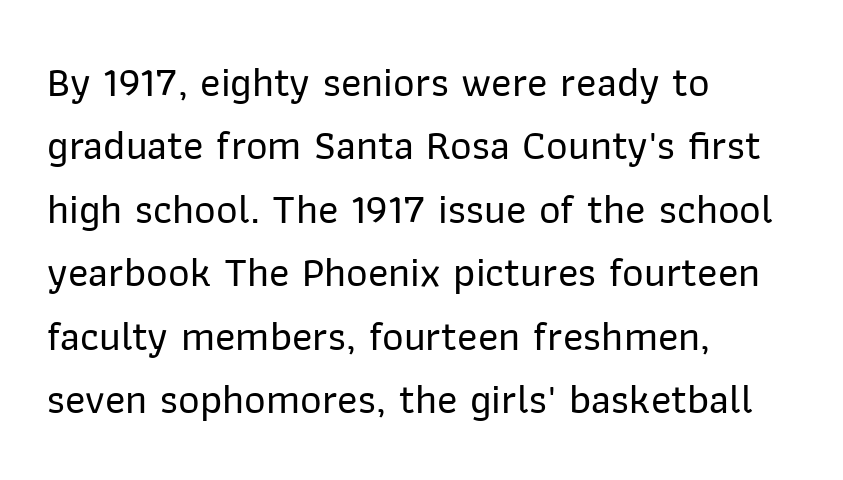
{"serif": "no", "italic": "no", "width": "normal", "stroke_contrast": "low", "x_height": "medium", "monospaced": "no", "underline": "no", "align": "left", "line_spacing": "normal", "line_spacing_ratio": 1.51, "letter_spacing": "normal", "letter_spacing_em": 0.0, "glyph_px": 42}
